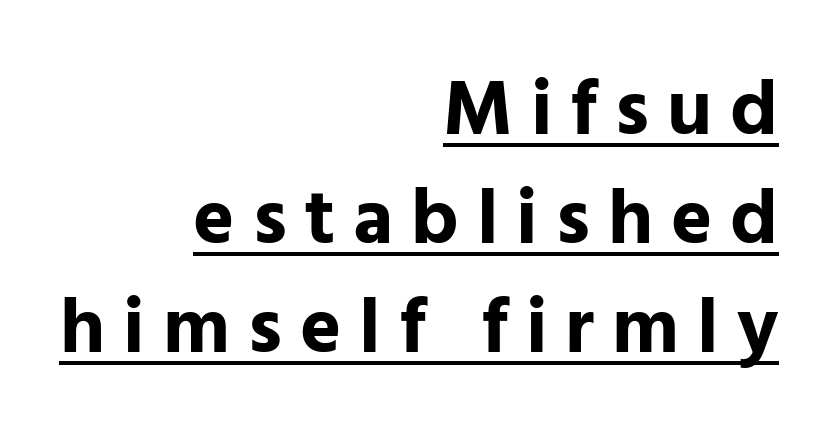
{"serif": "no", "italic": "no", "bold": "yes", "weight": "bold", "width": "normal", "stroke_contrast": "low", "x_height": "medium", "monospaced": "no", "underline": "yes", "align": "right", "line_spacing": "normal", "line_spacing_ratio": 1.4, "letter_spacing": "wide", "letter_spacing_em": 0.23, "glyph_px": 78}
